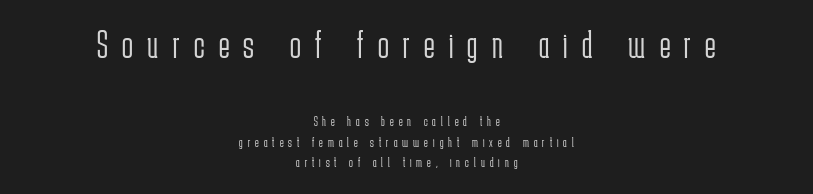
The compositor balanced each line on the midline. Looks like regular typesetting: each glyph gets only the width it needs. Heft: none added — not bold. Spacing between characters has been opened up far beyond the box default. The string is rendered with underlining switched off. Size hierarchy here favors the leading block over the trailing one.
